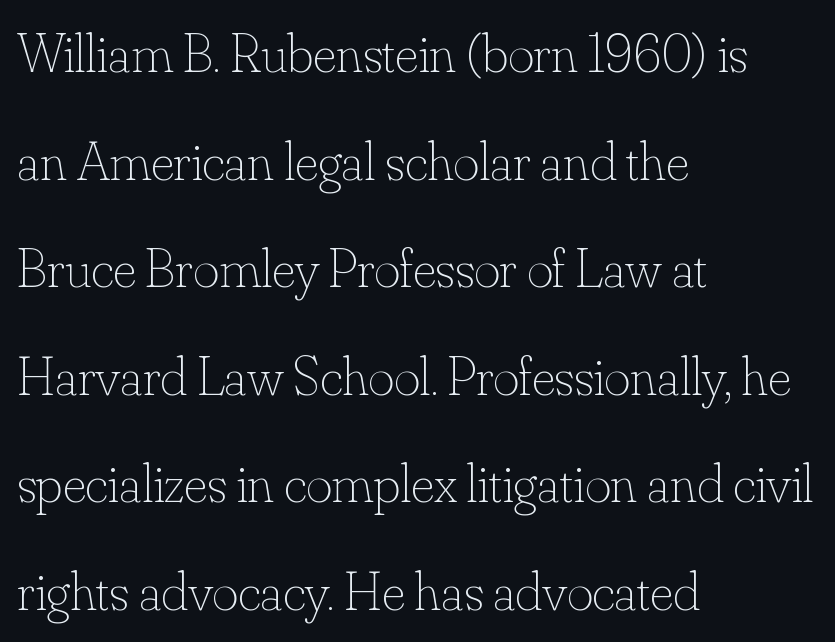
Q: Is the text bold? A: No.
Q: Is the text italic (slanted)? A: No, it is upright.
Q: Is the text underlined? A: No.
Q: How is the paragraph aligned? A: Left-aligned.
Q: Is the spacing between letters normal or unusually wide? A: Normal.
Q: Is the spacing between lines tight, normal or loose? A: Loose.
Q: Width (condensed, normal, or wide)? A: Normal.
Q: Stroke contrast? A: Low.
Q: x-height? A: Small.
Q: Monospaced? A: No.
